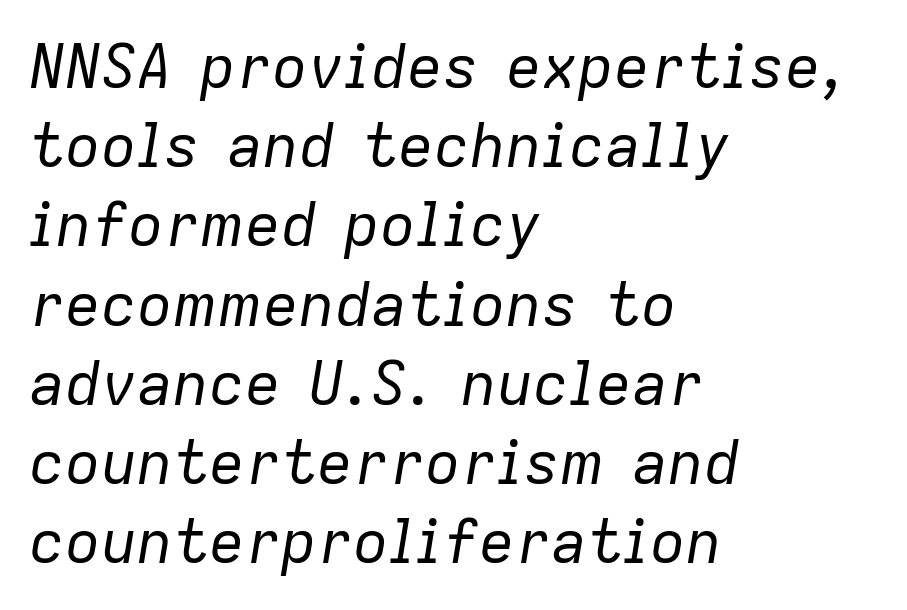
The image shows 60 px regular-weight type, italic (leaning right); set left-aligned, normal line spacing (1.32x), normal letter spacing, not underlined; low stroke contrast and a medium x-height.
